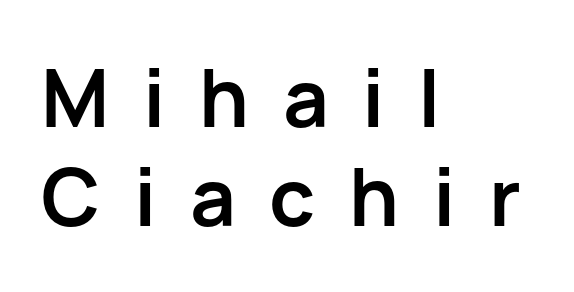
The image shows 80 px semibold sans-serif type, upright; set left-aligned, line spacing 1.24x, unusually wide letter spacing (+0.42 em), not underlined; low stroke contrast and a medium x-height.
